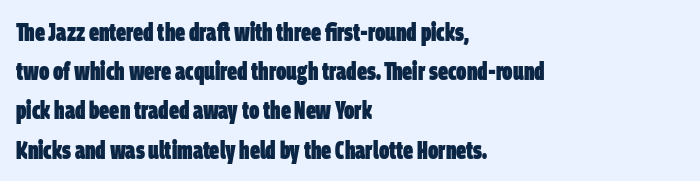
A dark, heavy texture on the line: the type is bold. There is no visible air inserted between adjacent glyphs. Glance below the letters and you will spot only blank space. Where is the straight margin? On the left. Baseline-to-baseline distance is the conventional proportion of letter height.
